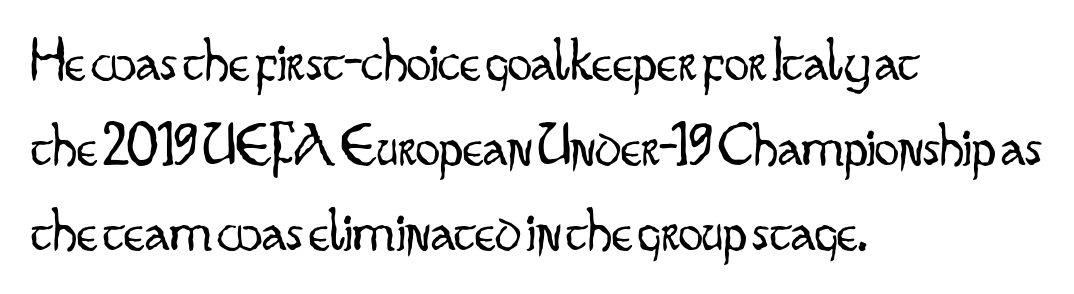
Q: Is the text bold? A: No.
Q: Is the text italic (slanted)? A: No, it is upright.
Q: Is the typeface a serif or a sans-serif typeface? A: Sans-serif.
Q: Is the text underlined? A: No.
Q: How is the paragraph aligned? A: Left-aligned.
Q: Is the spacing between letters normal or unusually wide? A: Normal.
Q: Is the spacing between lines tight, normal or loose? A: Normal.
Q: Width (condensed, normal, or wide)? A: Condensed.
Q: Stroke contrast? A: Low.
Q: x-height? A: Small.
Q: Monospaced? A: No.
